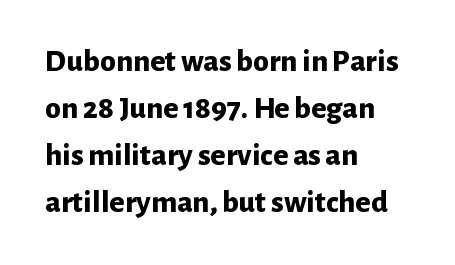
Pretty heavy lettering here — definitely bold. A typesetter would mark this as roman, not italic. Classification — sans serif. Varying glyph widths throughout — classic text-font behaviour.
